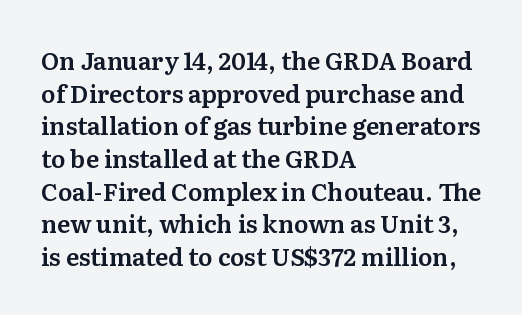
{"italic": "no", "underline": "no", "align": "left", "line_spacing": "normal", "line_spacing_ratio": 1.36, "letter_spacing": "normal", "letter_spacing_em": 0.0, "glyph_px": 24}
